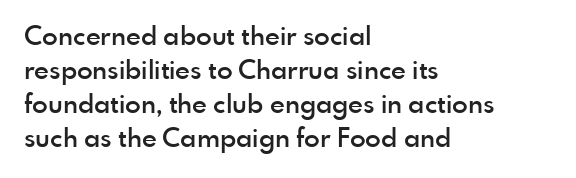
The image shows 26 px text type, upright; set left-aligned, normal line spacing (1.31x), normal letter spacing, not underlined.
